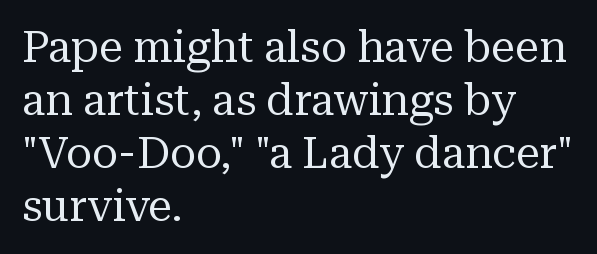
Heaviness? Minimal to ordinary, like unemphasized prose. Plain, unruled lines of type. The letters stand upright; this is a roman face. The passage shown is typed in a proportional face where columns would drift.
